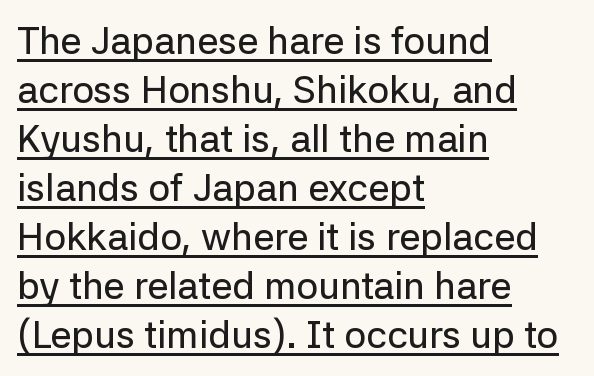
Is there an underline? Yes — a line sits under the letters. Spacing verdict: proportional, widths tailored to each character. I'd call this a sans setting — the letters go barefoot. Nobody touched the tracking dial on this one.
